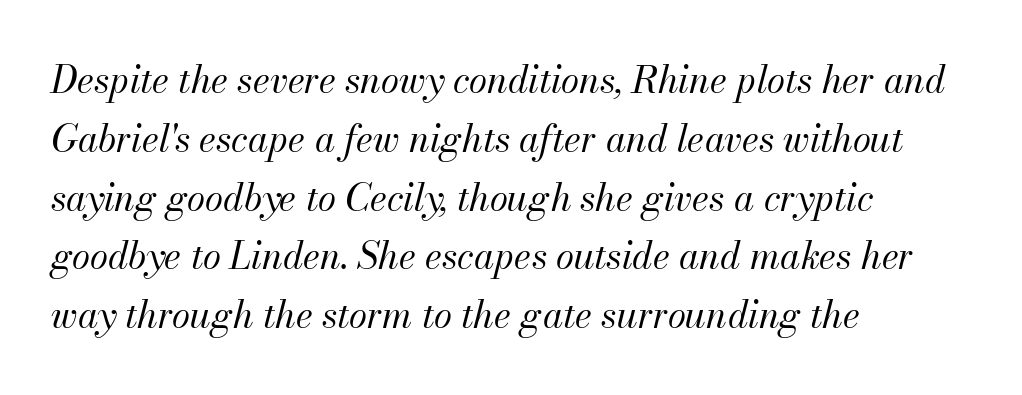
{"italic": "yes", "lean": "right", "slant_degrees": 13, "bold": "no", "weight": "regular", "width": "normal", "stroke_contrast": "medium", "x_height": "small", "monospaced": "no", "underline": "no", "align": "left", "line_spacing": "normal", "line_spacing_ratio": 1.59, "letter_spacing": "normal", "letter_spacing_em": 0.0, "glyph_px": 37}
